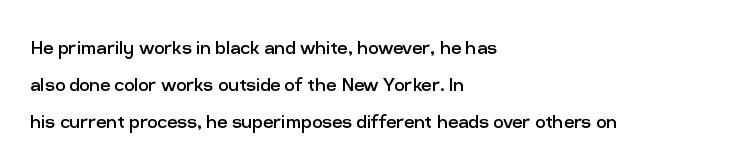
Q: Is the text bold? A: No.
Q: Is the text italic (slanted)? A: No, it is upright.
Q: Is the text underlined? A: No.
Q: How is the paragraph aligned? A: Left-aligned.
Q: Is the spacing between letters normal or unusually wide? A: Normal.
Q: Is the spacing between lines tight, normal or loose? A: Normal.
